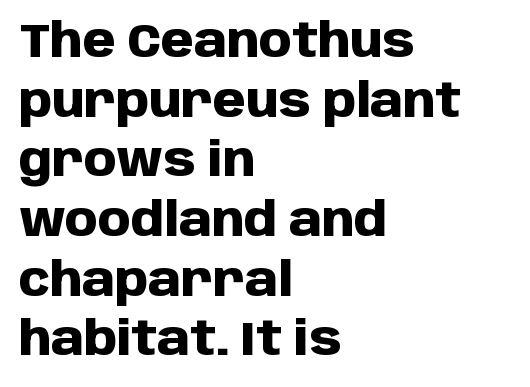
{"serif": "no", "italic": "no", "bold": "yes", "weight": "heavy", "width": "normal", "stroke_contrast": "low", "x_height": "large", "monospaced": "no", "underline": "no", "align": "left", "line_spacing": "normal", "line_spacing_ratio": 1.27, "letter_spacing": "normal", "letter_spacing_em": 0.0, "glyph_px": 47}
